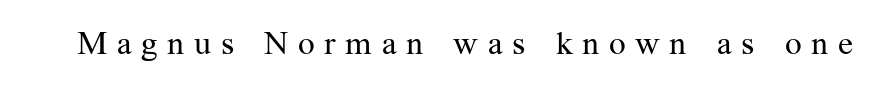
Q: Is the text bold? A: No.
Q: Is the text italic (slanted)? A: No, it is upright.
Q: Is the typeface a serif or a sans-serif typeface? A: Serif.
Q: Is the text underlined? A: No.
Q: Is the spacing between letters normal or unusually wide? A: Unusually wide.
Q: Width (condensed, normal, or wide)? A: Normal.
Q: Stroke contrast? A: Medium.
Q: x-height? A: Medium.
Q: Monospaced? A: No.
